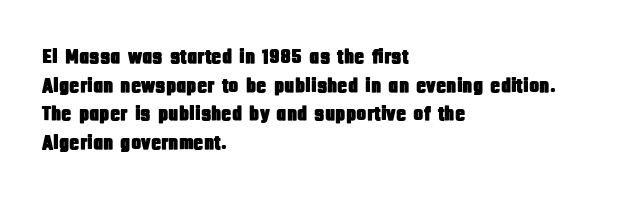
The image shows 21 px text type, upright; set left-aligned, normal line spacing (1.36x), normal letter spacing, not underlined.
